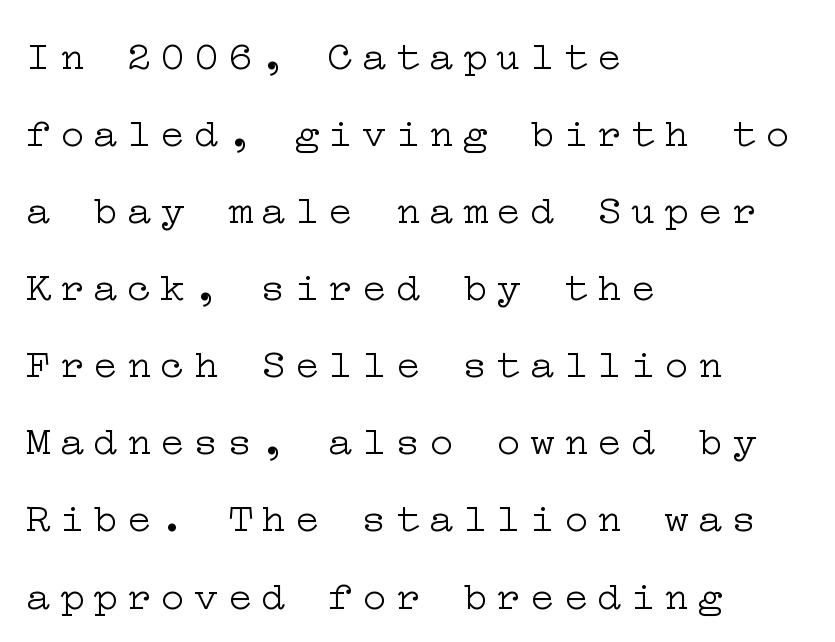
The image shows 41 px light, wide serif type, upright; set left-aligned, line spacing 1.88x, unusually wide letter spacing (+0.22 em), not underlined; low stroke contrast and a medium x-height.
